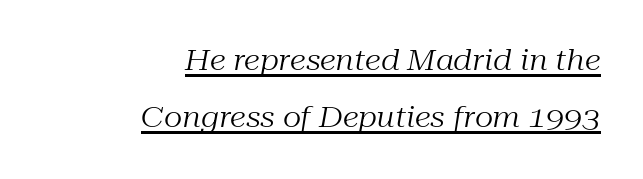
The image shows 29 px regular-weight serif type, italic (leaning right); set right-aligned, loose line spacing (1.98x), normal letter spacing, underlined; medium stroke contrast and a medium x-height.
